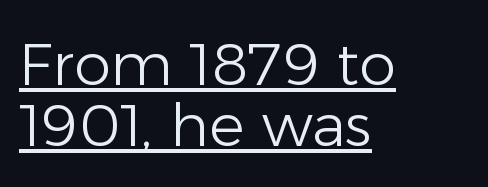
The image shows 59 px light sans-serif type, upright; set left-aligned, tight line spacing (1.03x), normal letter spacing, underlined; low stroke contrast and a medium x-height.
